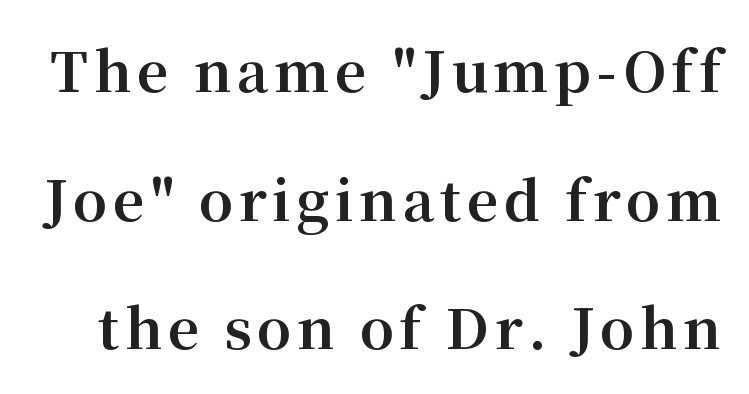
The image shows 55 px bold serif type, upright; set loose line spacing (2.34x), not underlined; medium stroke contrast and a medium x-height.
